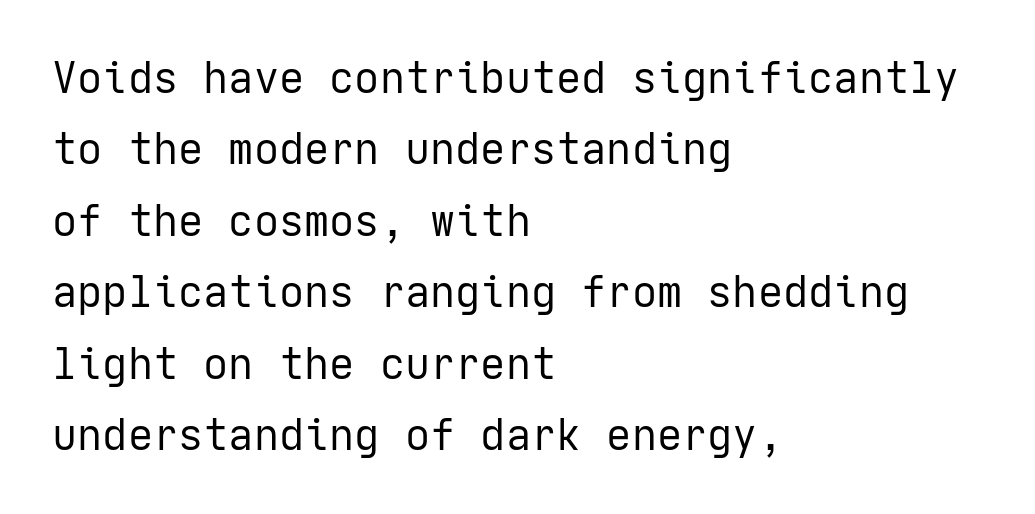
{"serif": "no", "italic": "no", "bold": "no", "weight": "regular", "width": "normal", "stroke_contrast": "low", "x_height": "medium", "underline": "no", "align": "left", "line_spacing": "normal", "line_spacing_ratio": 1.7, "letter_spacing": "normal", "letter_spacing_em": 0.0, "glyph_px": 42}
